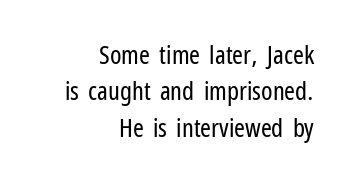
The space beneath each line is pristine and unruled. Baseline-to-baseline distance is the conventional proportion of letter height. Typeset ragged left — the right edge is the straight one. Italic? Not at all — the glyphs are vertical. The cut favours lightness, reaching ordinary text weight at its darkest.
